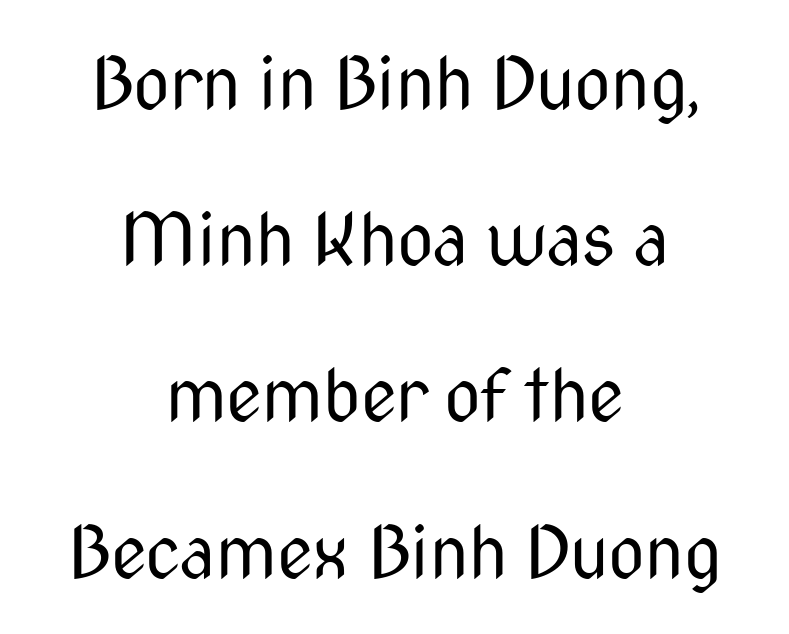
The image shows 72 px regular-weight, condensed sans-serif type, upright; set centered, loose line spacing (2.17x), normal letter spacing, not underlined; medium stroke contrast and a medium x-height.
